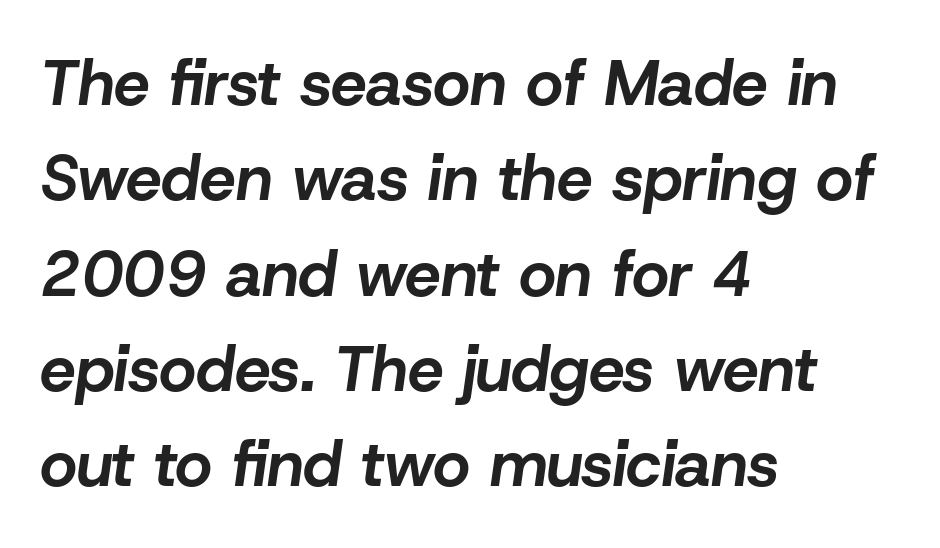
{"italic": "yes", "lean": "right", "slant_degrees": 8, "bold": "yes", "weight": "bold", "width": "normal", "stroke_contrast": "low", "x_height": "medium", "monospaced": "no", "underline": "no", "align": "left", "line_spacing": "normal", "line_spacing_ratio": 1.49, "letter_spacing": "normal", "letter_spacing_em": 0.0, "glyph_px": 64}
